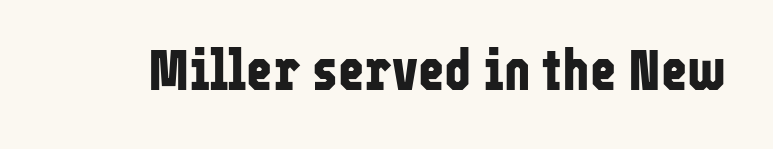
Q: Is the text bold? A: Yes.
Q: Is the text italic (slanted)? A: No, it is upright.
Q: Is the typeface a serif or a sans-serif typeface? A: Sans-serif.
Q: Is the text underlined? A: No.
Q: Is the spacing between letters normal or unusually wide? A: Normal.
Q: Width (condensed, normal, or wide)? A: Condensed.
Q: Stroke contrast? A: Low.
Q: x-height? A: Medium.
Q: Monospaced? A: No.
